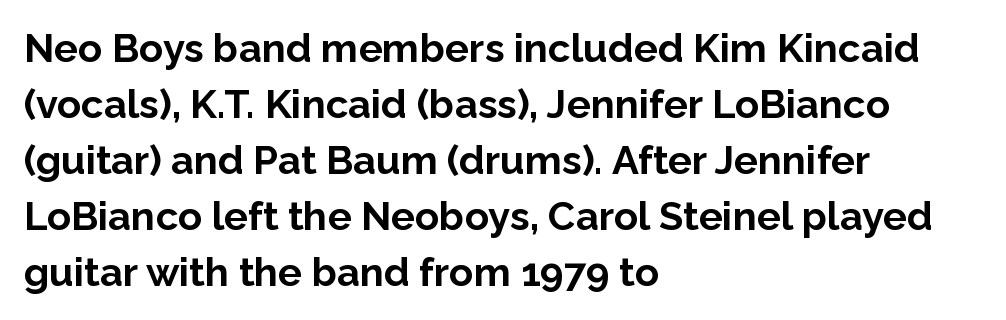
Honestly, the letter spacing is just normal — you wouldn't notice it. The font family rendered here belongs to the sans-serif group. The rendering uses natural spacing where letterforms have individual widths. When letters stand straight like this, we call the style roman or upright. Rule under the text: the space is simply empty. The text block is weighted toward the left margin, trailing off unevenly rightward.
